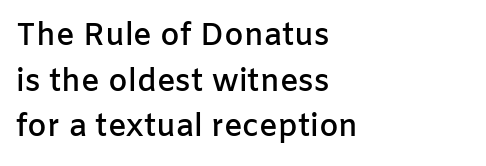
{"serif": "no", "italic": "no", "bold": "semi", "weight": "semibold", "width": "normal", "stroke_contrast": "low", "x_height": "medium", "monospaced": "no", "underline": "no", "align": "left", "line_spacing": "normal", "line_spacing_ratio": 1.47, "letter_spacing": "normal", "letter_spacing_em": 0.0, "glyph_px": 31}
